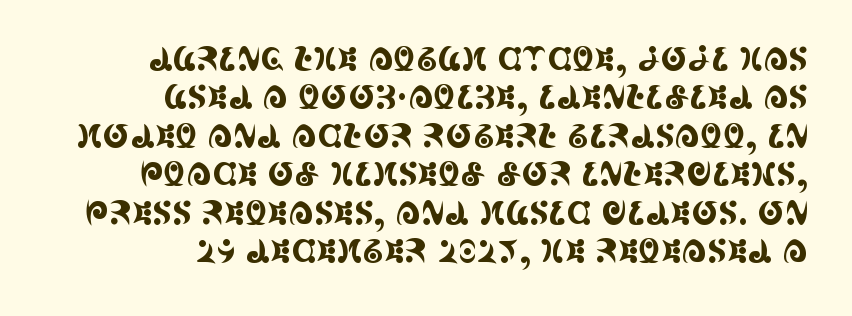
The image shows 32 px condensed serif type, upright; set right-aligned, line spacing 1.2x, normal letter spacing, not underlined; a large x-height.
